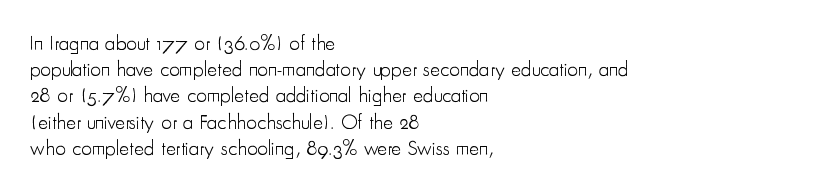
Does extra space separate the letters? No, they use regular spacing. Layout note: lines flush left. The area under the type is left untouched. This reads as an unemphasized weight, regular at the heaviest. This is roman type, the default non-slanted kind. Vertical spacing — default.
